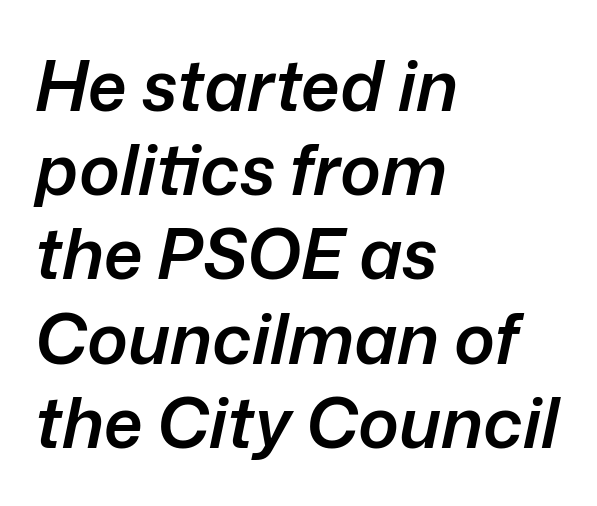
Q: Is the text bold? A: Semi-bold.
Q: Is the text italic (slanted)? A: Yes, it leans right by about 12 degrees.
Q: Is the text underlined? A: No.
Q: How is the paragraph aligned? A: Left-aligned.
Q: Is the spacing between letters normal or unusually wide? A: Normal.
Q: Width (condensed, normal, or wide)? A: Normal.
Q: Stroke contrast? A: Low.
Q: x-height? A: Medium.
Q: Monospaced? A: No.
